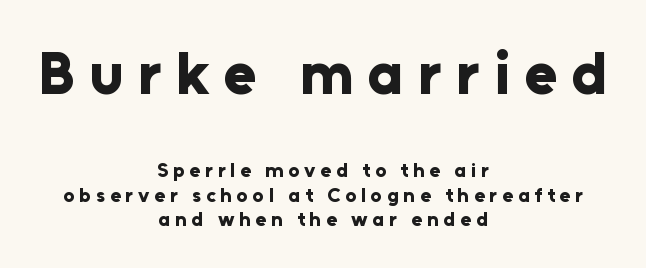
Bigger letters appear in the top chunk; the bottom chunk is reduced. Note the varied advance widths — an 'i' is clearly narrower than an 'm'. No italicization has been applied; the sample stays upright. The passage shown has open, widely tracked lettering throughout. Chunky letters — that's bold for sure.
